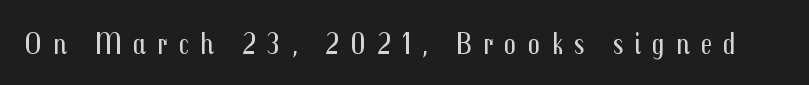
Q: Is the text bold? A: No.
Q: Is the text italic (slanted)? A: No, it is upright.
Q: Is the typeface a serif or a sans-serif typeface? A: Sans-serif.
Q: Is the text underlined? A: No.
Q: Is the spacing between letters normal or unusually wide? A: Unusually wide.
Q: Width (condensed, normal, or wide)? A: Condensed.
Q: Stroke contrast? A: Medium.
Q: x-height? A: Medium.
Q: Monospaced? A: No.
